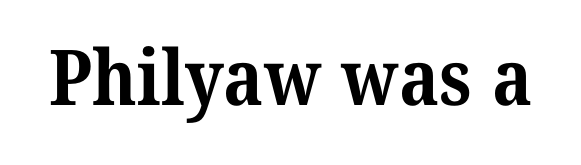
{"serif": "yes", "bold": "yes", "weight": "bold", "width": "normal", "stroke_contrast": "medium", "x_height": "medium", "monospaced": "no", "underline": "no", "letter_spacing": "normal", "letter_spacing_em": 0.0, "glyph_px": 77}
